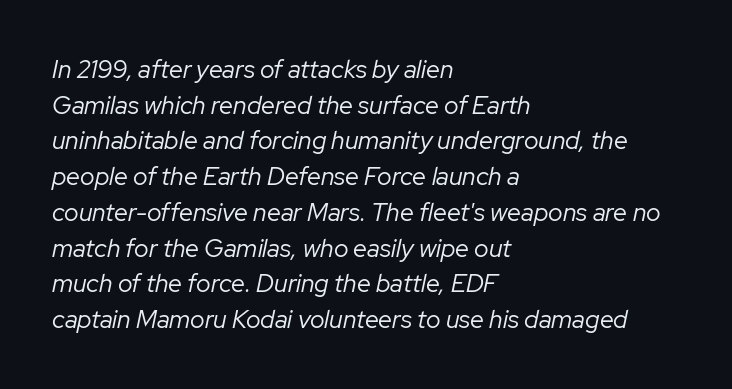
The image shows 25 px text type, italic (leaning right); set left-aligned, normal line spacing (1.43x), normal letter spacing, not underlined.
